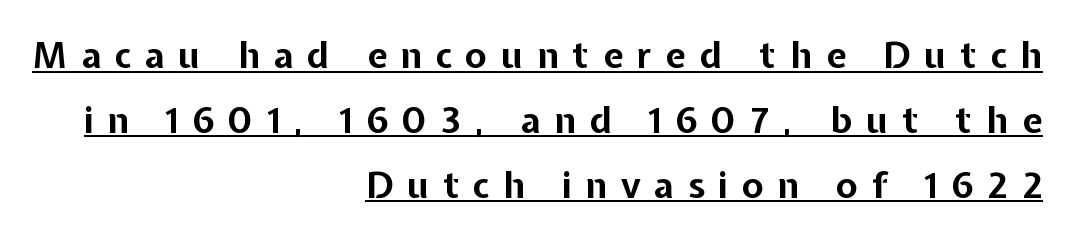
This is sans-serif lettering, the kind often seen on screens and signage. The typesetter chose a ragged-left arrangement here. These lines are rendered in a variable-pitch font. Ordinary non-slanted type is in use. Every word sits above its own underline. Pretty heavy lettering here — definitely bold.
